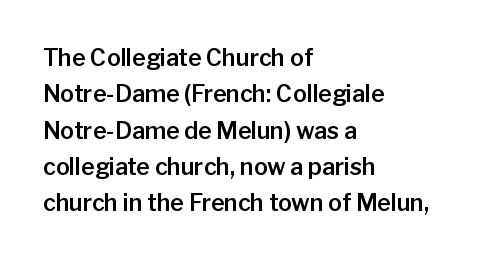
The image shows 23 px text type, upright; set left-aligned, normal line spacing (1.58x), normal letter spacing, not underlined.
